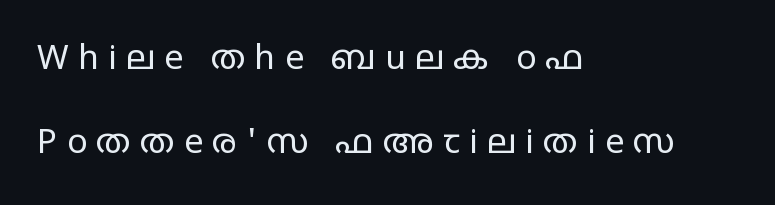
Q: Is the text bold? A: No.
Q: Is the text italic (slanted)? A: No, it is upright.
Q: Is the typeface a serif or a sans-serif typeface? A: Sans-serif.
Q: Is the text underlined? A: No.
Q: How is the paragraph aligned? A: Left-aligned.
Q: Is the spacing between letters normal or unusually wide? A: Unusually wide.
Q: Is the spacing between lines tight, normal or loose? A: Loose.
Q: Width (condensed, normal, or wide)? A: Wide.
Q: Stroke contrast? A: Low.
Q: x-height? A: Large.
Q: Monospaced? A: No.
